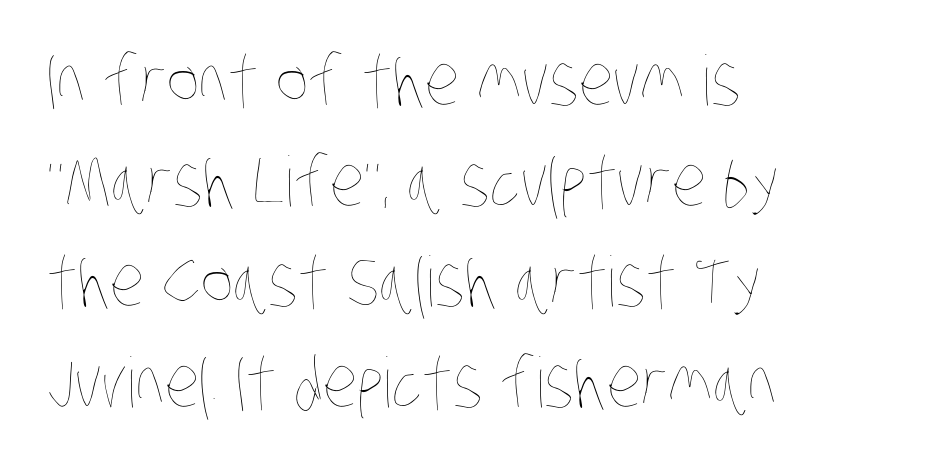
The image shows 69 px thin, condensed type; set left-aligned, normal line spacing (1.46x), normal letter spacing, not underlined; low stroke contrast and a large x-height.
